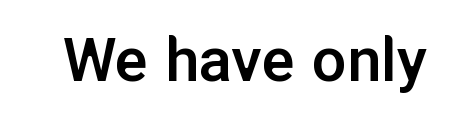
Q: Is the text bold? A: Semi-bold.
Q: Is the text italic (slanted)? A: No, it is upright.
Q: Is the typeface a serif or a sans-serif typeface? A: Sans-serif.
Q: Is the text underlined? A: No.
Q: Is the spacing between letters normal or unusually wide? A: Normal.
Q: Width (condensed, normal, or wide)? A: Normal.
Q: Stroke contrast? A: Low.
Q: x-height? A: Medium.
Q: Monospaced? A: No.
